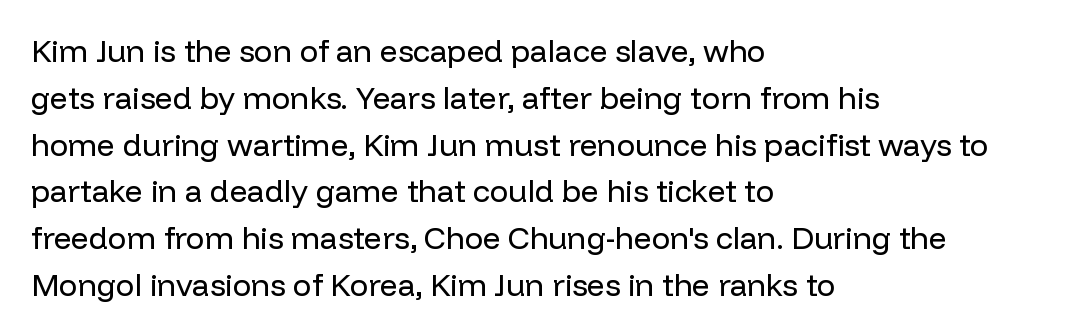
The face looks like a standard text weight, possibly lighter. The text block is weighted toward the left margin, trailing off unevenly rightward. Quick note: interline space is typical. The letters advance in unequal steps, a hallmark of proportional type.
